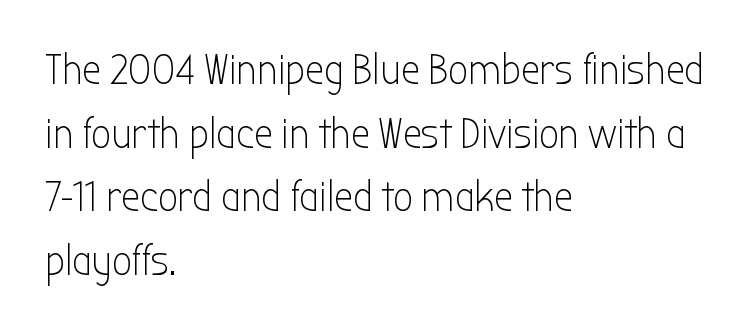
{"serif": "no", "italic": "no", "bold": "no", "weight": "light", "width": "condensed", "stroke_contrast": "low", "x_height": "medium", "monospaced": "no", "underline": "no", "align": "left", "line_spacing": "normal", "line_spacing_ratio": 1.48, "letter_spacing": "normal", "letter_spacing_em": 0.0, "glyph_px": 43}
